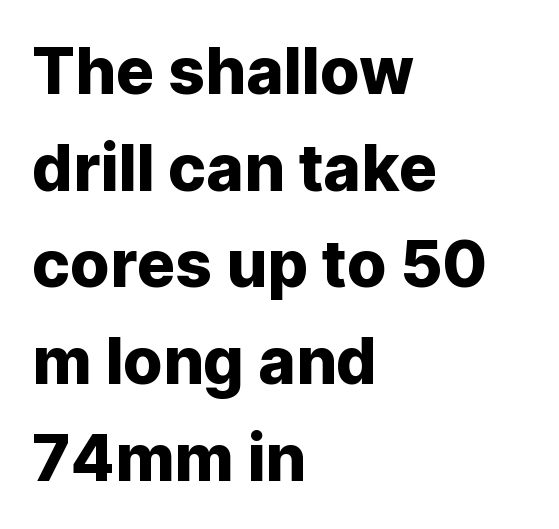
Regular leading. The gaps between neighbouring characters are ordinary and unremarkable. Grotesque or geometric, the face here clearly has no serifs. A typesetter would call this proportional, since set widths differ per character.
